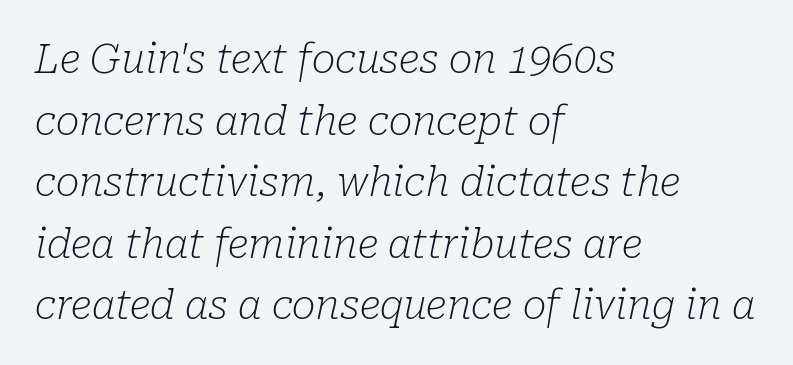
The image shows 40 px light serif type, italic (leaning right); set left-aligned, normal line spacing (1.54x), normal letter spacing, not underlined; low stroke contrast and a medium x-height.
